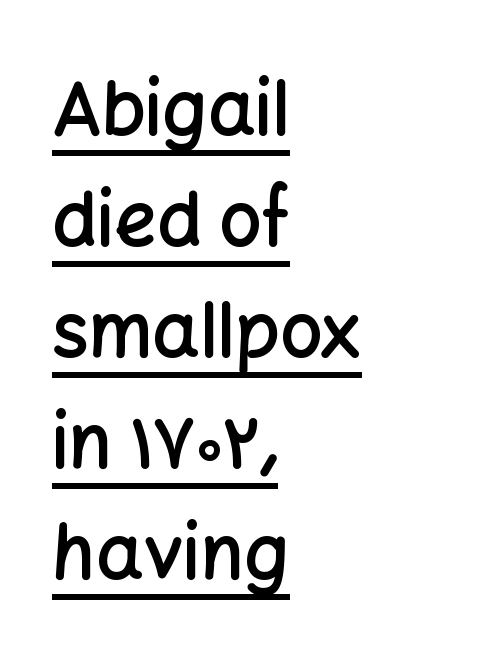
A classic flush-left, rag-right setting is used for this passage. A baseline rule has been typeset under these characters. Observe the absence of serifs on each vertical stroke in this sample. What stands out about the letter spacing? Nothing — it is the standard amount. Is this a fixed-width face? No — the glyphs have proportional, varying widths.
